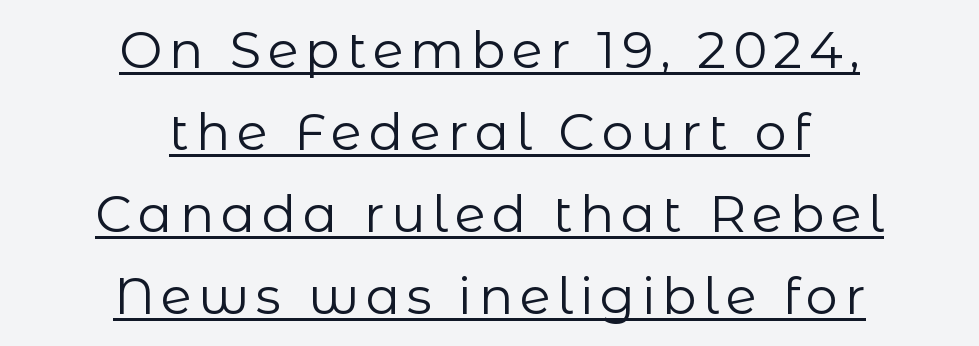
Q: Is the text bold? A: No.
Q: Is the text italic (slanted)? A: No, it is upright.
Q: Is the typeface a serif or a sans-serif typeface? A: Sans-serif.
Q: Is the text underlined? A: Yes.
Q: How is the paragraph aligned? A: Centered.
Q: Is the spacing between lines tight, normal or loose? A: Normal.
Q: Width (condensed, normal, or wide)? A: Normal.
Q: Stroke contrast? A: Low.
Q: x-height? A: Medium.
Q: Monospaced? A: No.
